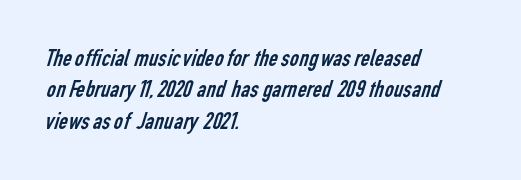
Q: Is the text bold? A: No.
Q: Is the text underlined? A: No.
Q: How is the paragraph aligned? A: Left-aligned.
Q: Is the spacing between letters normal or unusually wide? A: Normal.
Q: Is the spacing between lines tight, normal or loose? A: Normal.
